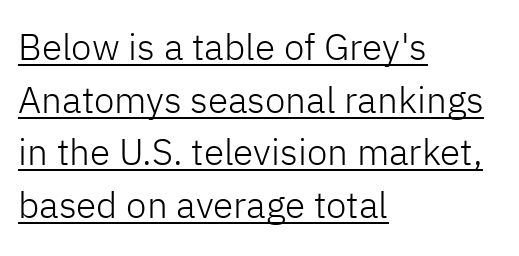
Q: Is the text bold? A: No.
Q: Is the text italic (slanted)? A: No, it is upright.
Q: Is the typeface a serif or a sans-serif typeface? A: Sans-serif.
Q: Is the text underlined? A: Yes.
Q: How is the paragraph aligned? A: Left-aligned.
Q: Is the spacing between letters normal or unusually wide? A: Normal.
Q: Is the spacing between lines tight, normal or loose? A: Normal.
Q: Width (condensed, normal, or wide)? A: Normal.
Q: Stroke contrast? A: Low.
Q: x-height? A: Medium.
Q: Monospaced? A: No.
